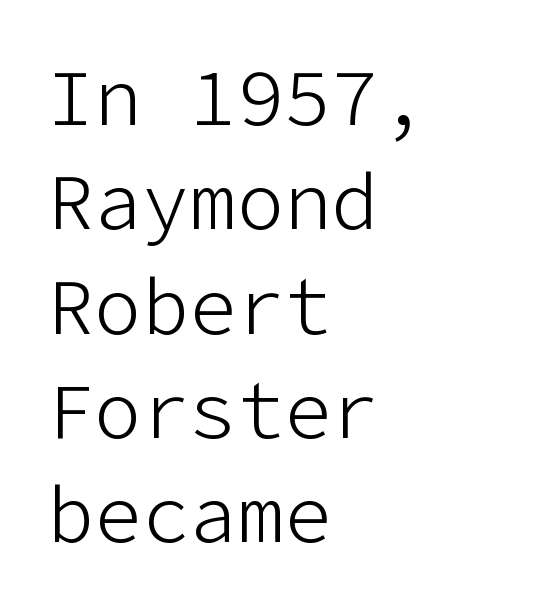
{"serif": "no", "italic": "no", "bold": "no", "weight": "light", "width": "normal", "stroke_contrast": "low", "x_height": "medium", "underline": "no", "align": "left", "line_spacing": "normal", "line_spacing_ratio": 1.32, "letter_spacing": "normal", "letter_spacing_em": 0.0, "glyph_px": 79}
